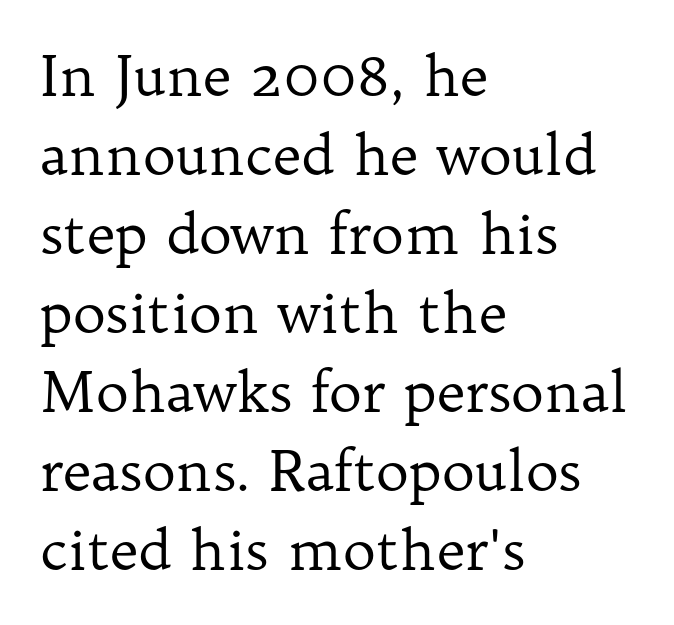
Observe the ordinary spacing: letters are neighbours, not strangers. The typesetting does not lean heavy: it is not bold. Typeset ragged right — the left edge is the straight one. This sample uses an upright cut, with every glyph sitting square on the baseline. The passage shown is typed in a proportional face where columns would drift.
